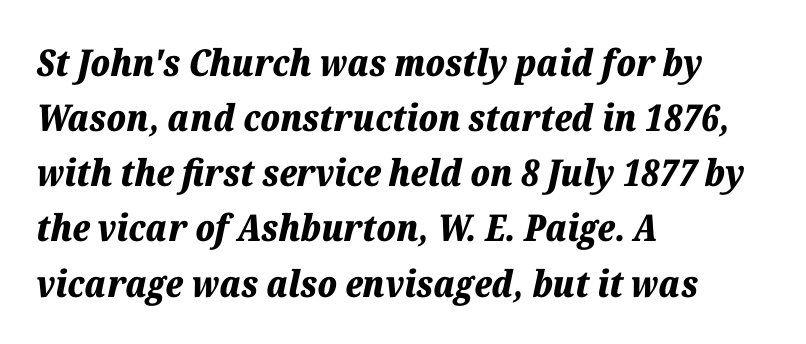
Pretty heavy lettering here — definitely bold. Words float on clear page, feet unadorned. A classic flush-left, rag-right setting is used for this passage. Words appear dense and cohesive because spacing is normal. Spacing verdict: proportional, widths tailored to each character. Regarding leading, the lines here are spaced in the standard way.
